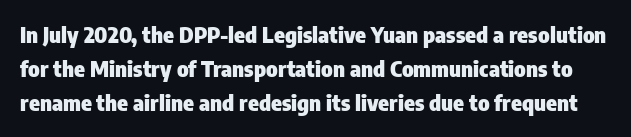
Q: Is the text bold? A: Yes.
Q: Is the text italic (slanted)? A: No, it is upright.
Q: Is the text underlined? A: No.
Q: Is the spacing between letters normal or unusually wide? A: Normal.
Q: Is the spacing between lines tight, normal or loose? A: Normal.
